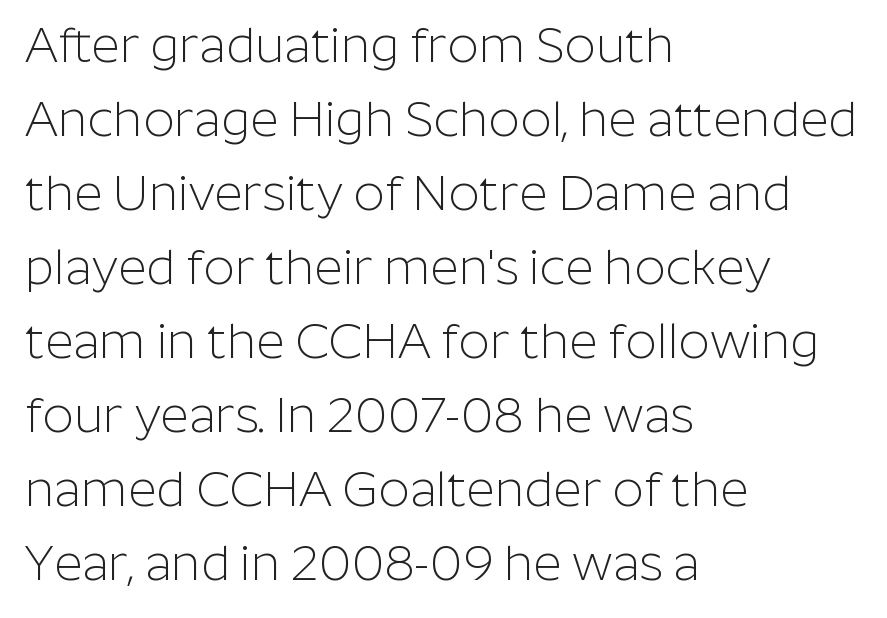
Q: Is the text bold? A: No.
Q: Is the text italic (slanted)? A: No, it is upright.
Q: Is the typeface a serif or a sans-serif typeface? A: Sans-serif.
Q: Is the text underlined? A: No.
Q: How is the paragraph aligned? A: Left-aligned.
Q: Is the spacing between letters normal or unusually wide? A: Normal.
Q: Is the spacing between lines tight, normal or loose? A: Normal.
Q: Width (condensed, normal, or wide)? A: Normal.
Q: Stroke contrast? A: Low.
Q: x-height? A: Medium.
Q: Monospaced? A: No.
